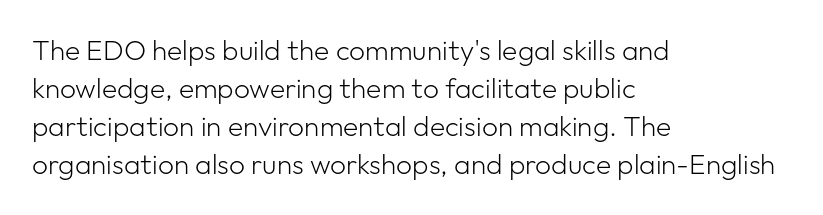
The image shows 28 px light sans-serif type, upright; set left-aligned, normal line spacing (1.36x), normal letter spacing, not underlined; low stroke contrast and a medium x-height.
